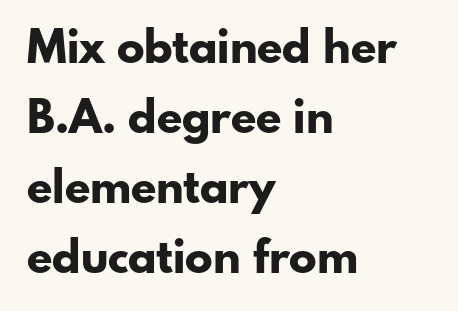
Q: Is the text bold? A: Yes.
Q: Is the text italic (slanted)? A: No, it is upright.
Q: Is the typeface a serif or a sans-serif typeface? A: Sans-serif.
Q: Is the text underlined? A: No.
Q: How is the paragraph aligned? A: Left-aligned.
Q: Is the spacing between letters normal or unusually wide? A: Normal.
Q: Is the spacing between lines tight, normal or loose? A: Normal.
Q: Width (condensed, normal, or wide)? A: Normal.
Q: Stroke contrast? A: Low.
Q: x-height? A: Small.
Q: Monospaced? A: No.
